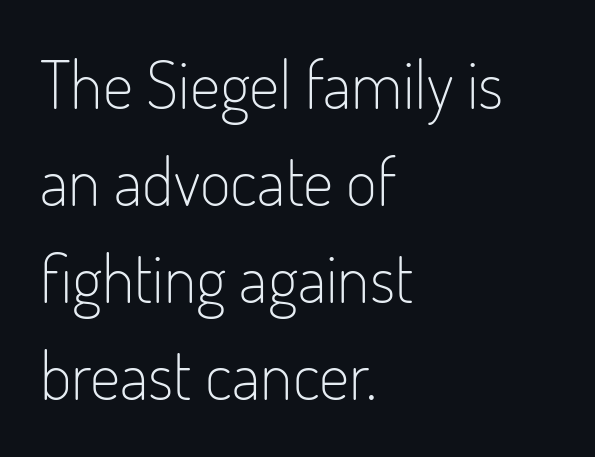
Q: Is the text bold? A: No.
Q: Is the text italic (slanted)? A: No, it is upright.
Q: Is the typeface a serif or a sans-serif typeface? A: Sans-serif.
Q: Is the text underlined? A: No.
Q: How is the paragraph aligned? A: Left-aligned.
Q: Is the spacing between letters normal or unusually wide? A: Normal.
Q: Is the spacing between lines tight, normal or loose? A: Normal.
Q: Width (condensed, normal, or wide)? A: Condensed.
Q: Stroke contrast? A: Low.
Q: x-height? A: Small.
Q: Monospaced? A: No.
